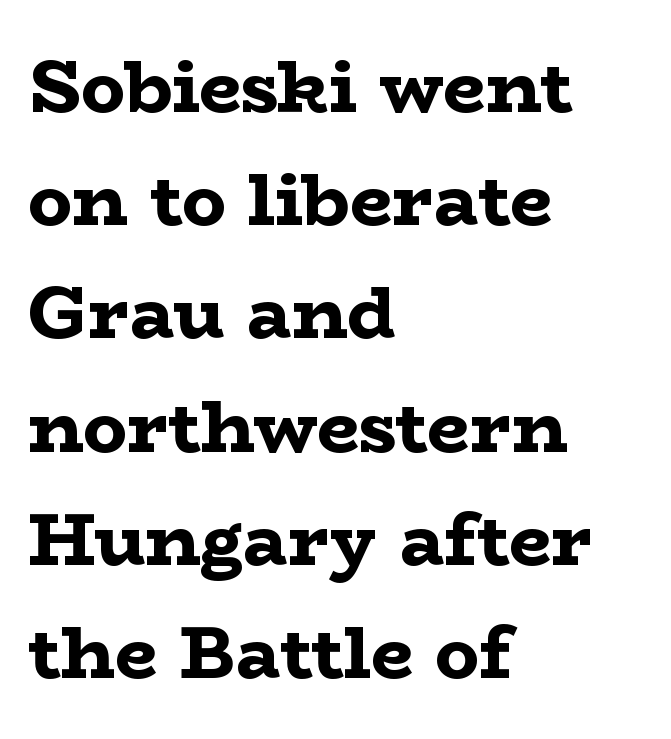
Q: Is the text bold? A: Yes.
Q: Is the text italic (slanted)? A: No, it is upright.
Q: Is the typeface a serif or a sans-serif typeface? A: Serif.
Q: Is the text underlined? A: No.
Q: How is the paragraph aligned? A: Left-aligned.
Q: Is the spacing between letters normal or unusually wide? A: Normal.
Q: Is the spacing between lines tight, normal or loose? A: Normal.
Q: Width (condensed, normal, or wide)? A: Wide.
Q: Stroke contrast? A: Low.
Q: x-height? A: Medium.
Q: Monospaced? A: No.
